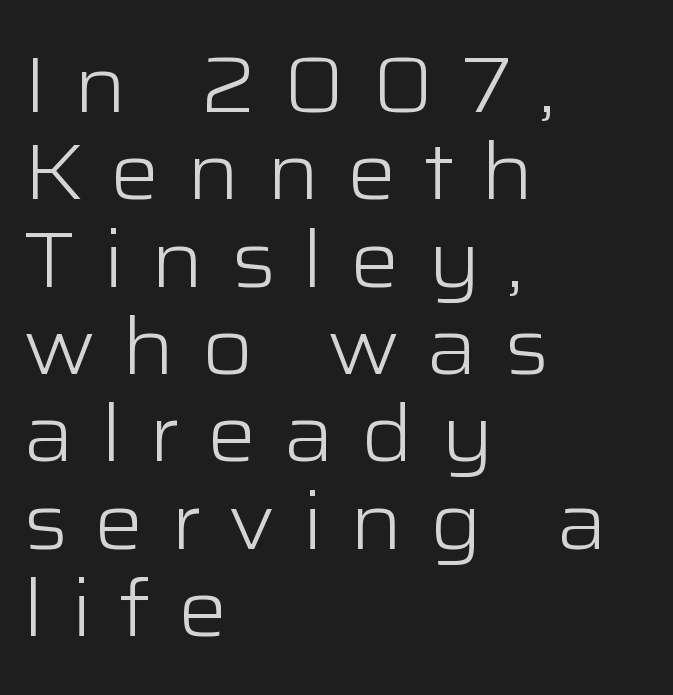
The space beneath each line is pristine and unruled. Weight: regular or lighter. Observe the absence of serifs on each vertical stroke in this sample. Each letter keeps its own natural width here, so spacing adapts to shape. This rendering widens character spacing well past its baseline value. Honestly, the rows look squashed on top of each other.
